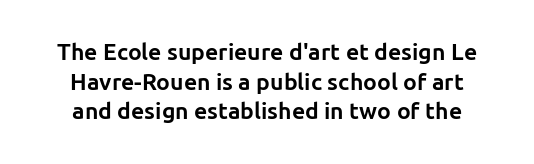
{"italic": "no", "bold": "yes", "underline": "no", "line_spacing": "normal", "line_spacing_ratio": 1.29, "letter_spacing": "normal", "letter_spacing_em": 0.0, "glyph_px": 23}
